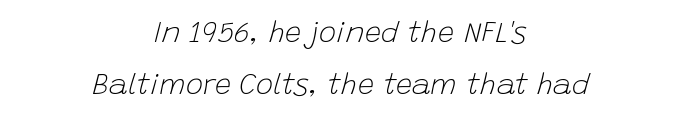
The image shows 29 px light type, italic (leaning right); set centered, line spacing 1.79x, normal letter spacing, not underlined; low stroke contrast and a large x-height.
